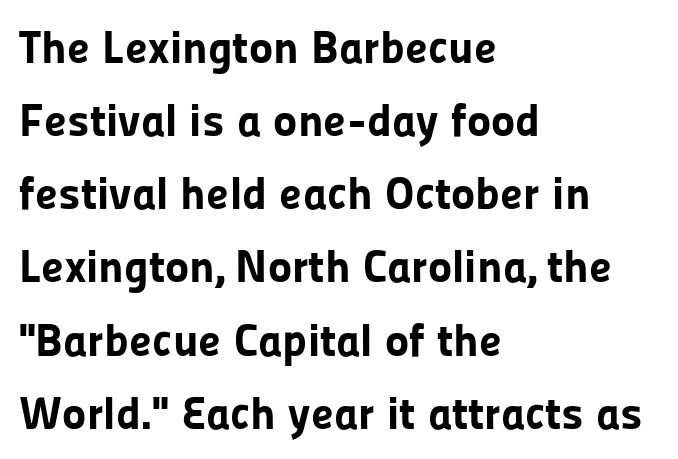
{"serif": "no", "italic": "no", "bold": "yes", "weight": "bold", "width": "normal", "stroke_contrast": "low", "x_height": "medium", "monospaced": "no", "underline": "no", "align": "left", "line_spacing": "normal", "line_spacing_ratio": 1.59, "letter_spacing": "normal", "letter_spacing_em": 0.0, "glyph_px": 46}
